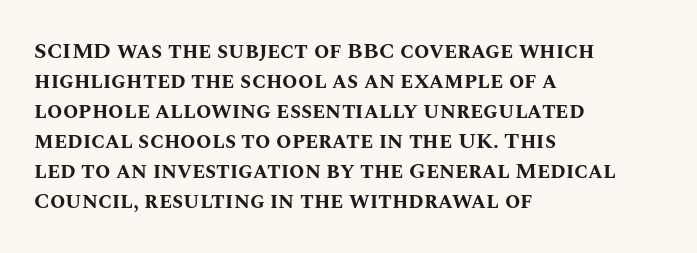
Italic: no, the glyphs are upright roman. Standard letterfit; no display-style spreading of the glyphs. Glance below the letters and you will spot only blank space. Its strokes are broad and dark, the hallmark of bold type.
